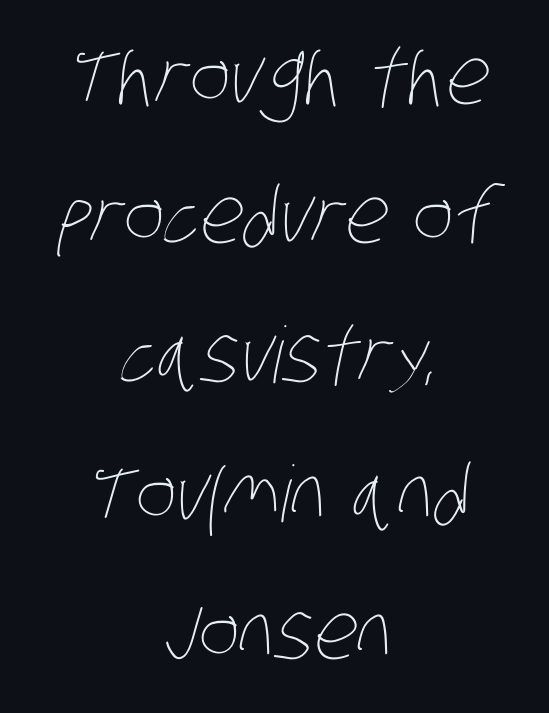
Q: Is the text bold? A: No.
Q: Is the text underlined? A: No.
Q: How is the paragraph aligned? A: Centered.
Q: Is the spacing between letters normal or unusually wide? A: Normal.
Q: Width (condensed, normal, or wide)? A: Condensed.
Q: Stroke contrast? A: Low.
Q: x-height? A: Large.
Q: Monospaced? A: No.
